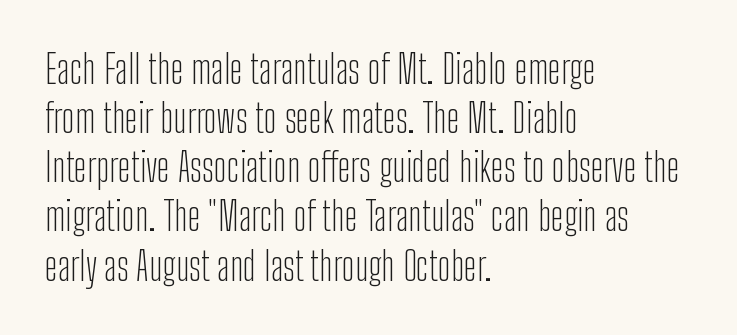
The image shows 39 px light, condensed sans-serif type, upright; set left-aligned, normal line spacing (1.26x), normal letter spacing, not underlined; low stroke contrast and a medium x-height.
